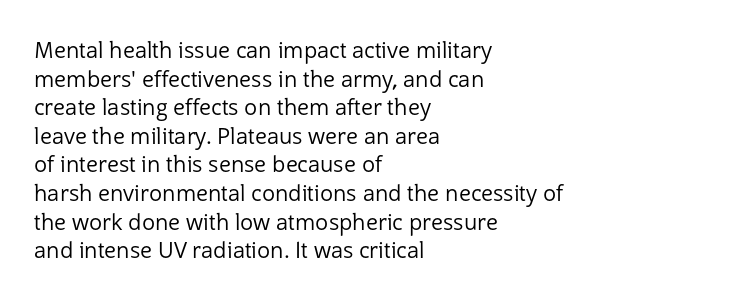
{"italic": "no", "bold": "no", "underline": "no", "align": "left", "line_spacing": "normal", "line_spacing_ratio": 1.3, "letter_spacing": "normal", "letter_spacing_em": 0.0, "glyph_px": 22}
